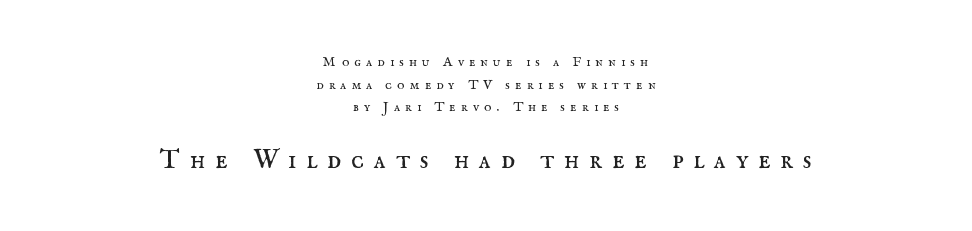
Q: Is the text bold? A: No.
Q: Is the text italic (slanted)? A: No, it is upright.
Q: Is the text underlined? A: No.
Q: How is the paragraph aligned? A: Centered.
Q: Is the spacing between letters normal or unusually wide? A: Unusually wide.
Q: Is the spacing between lines tight, normal or loose? A: Normal.
Q: Which block of text is set in a larger size, the first (top) or the second (bottom)? A: The second (bottom) one.
